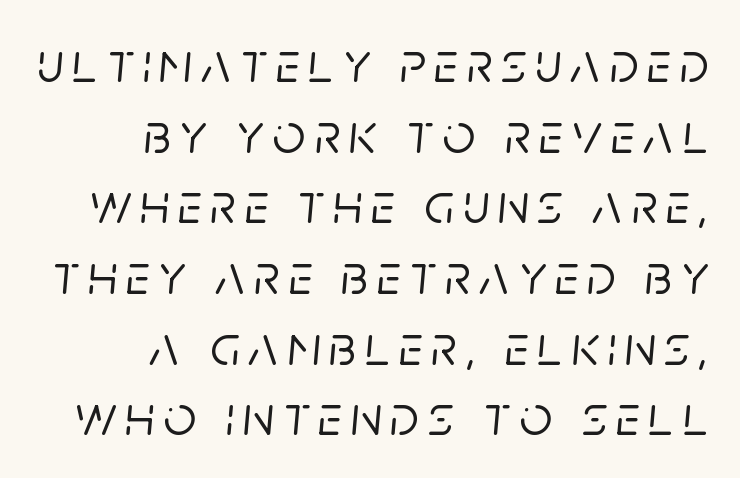
The lettering tilts uniformly, giving the passage an italic look. A bare baseline throughout the passage. The passage is arranged like a letterhead date or caption credit — flush right. Do the characters align in a grid? No, the font is proportional.
